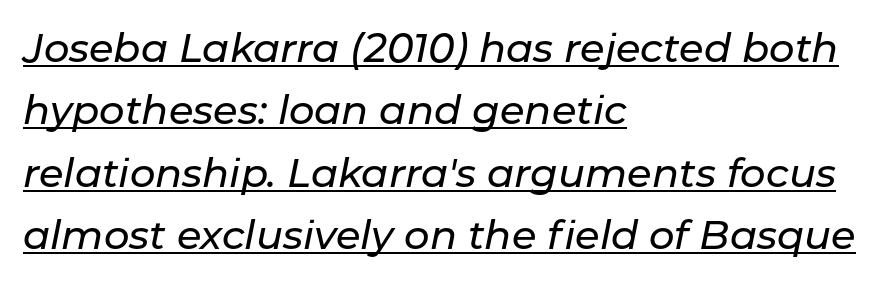
{"italic": "yes", "lean": "right", "slant_degrees": 11, "width": "normal", "stroke_contrast": "low", "x_height": "medium", "monospaced": "no", "underline": "yes", "align": "left", "line_spacing": "normal", "line_spacing_ratio": 1.56, "letter_spacing": "normal", "letter_spacing_em": 0.0, "glyph_px": 40}
